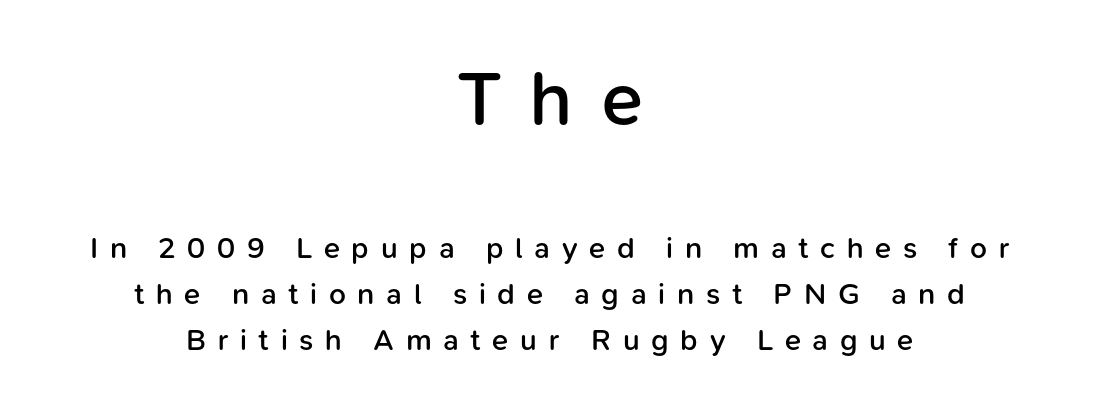
The face used here is proportionally spaced, like ordinary book or web type. The passage is arranged like a title page — every line centered. The face used here is a sans, in the tradition of grotesques and geometrics. Type without underlining. You get the large type first, then a drop to smaller type. Semibold letterforms, between regular and bold.
